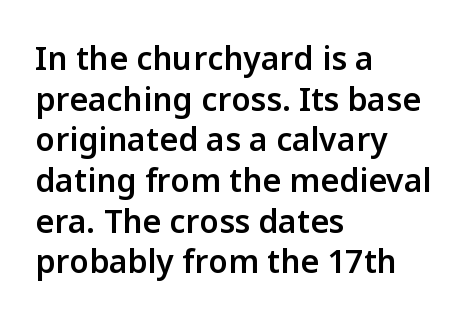
Q: Is the text bold? A: Semi-bold.
Q: Is the text italic (slanted)? A: No, it is upright.
Q: Is the typeface a serif or a sans-serif typeface? A: Sans-serif.
Q: Is the text underlined? A: No.
Q: How is the paragraph aligned? A: Left-aligned.
Q: Is the spacing between letters normal or unusually wide? A: Normal.
Q: Is the spacing between lines tight, normal or loose? A: Normal.
Q: Width (condensed, normal, or wide)? A: Normal.
Q: Stroke contrast? A: Low.
Q: x-height? A: Medium.
Q: Monospaced? A: No.
